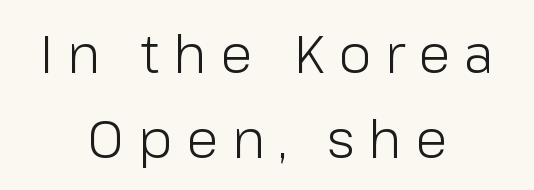
{"serif": "no", "italic": "no", "bold": "no", "weight": "light", "width": "normal", "stroke_contrast": "low", "x_height": "medium", "monospaced": "no", "underline": "no", "align": "center", "line_spacing": "normal", "line_spacing_ratio": 1.6, "letter_spacing": "wide", "letter_spacing_em": 0.26, "glyph_px": 53}
